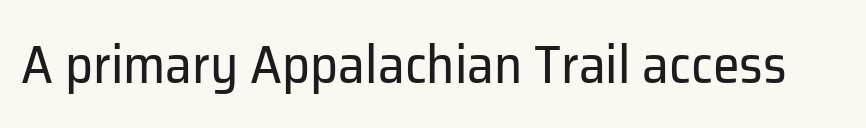
I'd call this a sans setting — the letters go barefoot. You could not count columns in this text — the font is proportionally spaced. No italicization has been applied; the sample stays upright. Is the stroke heavy? The answer is a plain regular-or-lighter.
